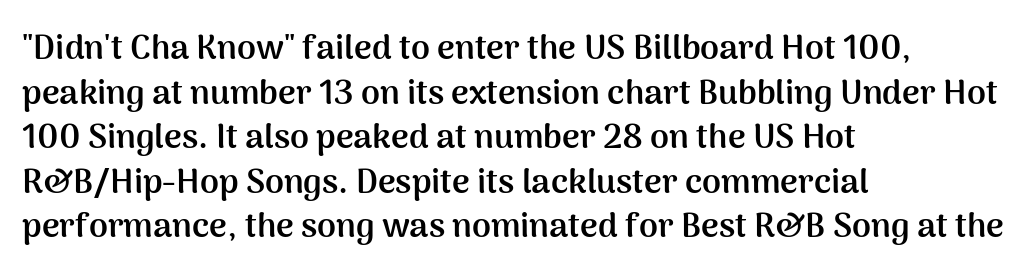
Q: Is the text bold? A: Yes.
Q: Is the text italic (slanted)? A: No, it is upright.
Q: Is the typeface a serif or a sans-serif typeface? A: Sans-serif.
Q: Is the text underlined? A: No.
Q: How is the paragraph aligned? A: Left-aligned.
Q: Is the spacing between letters normal or unusually wide? A: Normal.
Q: Is the spacing between lines tight, normal or loose? A: Normal.
Q: Width (condensed, normal, or wide)? A: Normal.
Q: Stroke contrast? A: Medium.
Q: x-height? A: Medium.
Q: Monospaced? A: No.
